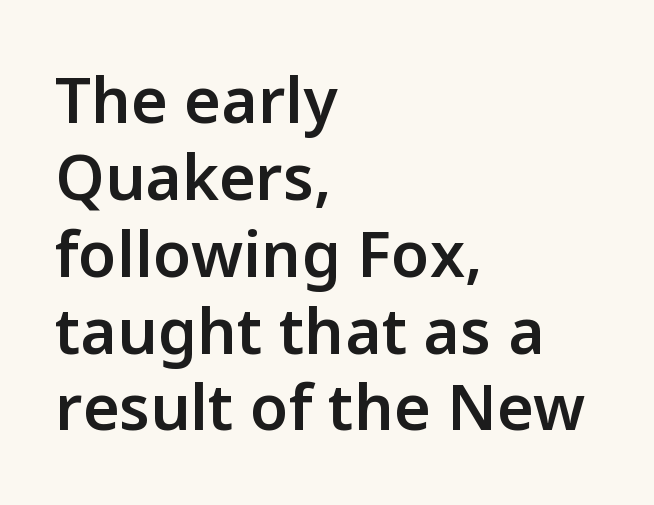
The specimen omits any rule beneath the text block's lines. The text block is weighted toward the left margin, trailing off unevenly rightward. Each letter keeps its own natural width here, so spacing adapts to shape. No feet cap the strokes, marking this as sans-serif type.
